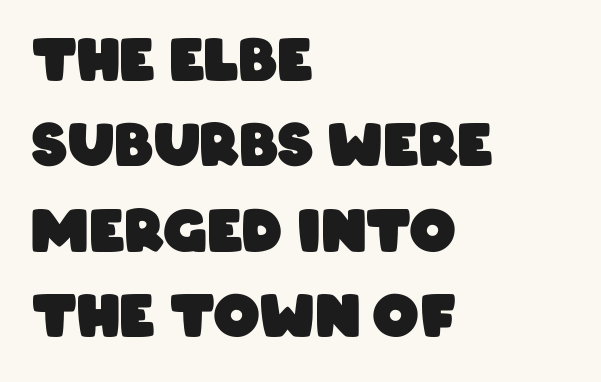
Unmarked baselines from the first word to the last. The letters are bold, with thick, heavy strokes. Normally led — the rows are evenly, conventionally spaced. Is the block centered? No — it sits flush against the left margin.
